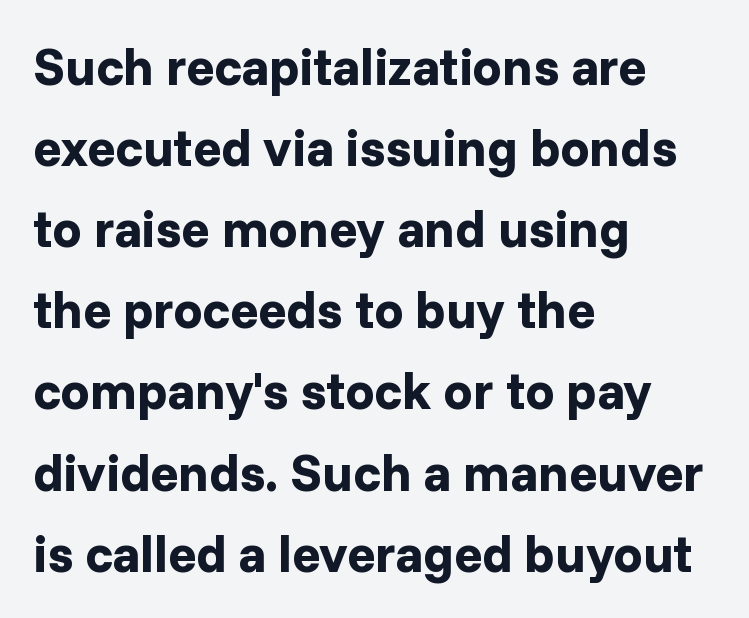
The image shows 52 px bold sans-serif type, upright; set left-aligned, normal line spacing (1.56x), normal letter spacing, not underlined; low stroke contrast and a medium x-height.
